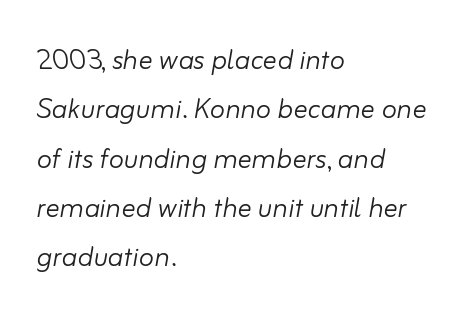
Does the lettering tilt? It does — this is italic. Is the stroke heavy? The answer is a plain regular-or-lighter. Inter-character spacing is left at the font's built-in metrics. How would I describe the line gaps? Plain and ordinary. This sample is left-justified, so line endings fall wherever the words run out. Looks like regular typesetting: each glyph gets only the width it needs.
